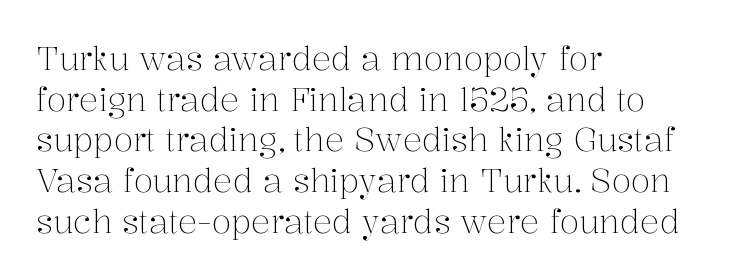
The image shows 32 px light serif type, upright; set left-aligned, normal line spacing (1.27x), normal letter spacing, not underlined; medium stroke contrast and a medium x-height.
